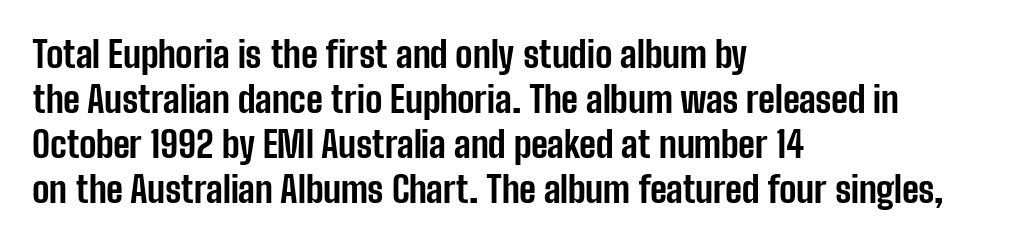
{"serif": "no", "italic": "no", "bold": "yes", "weight": "bold", "width": "condensed", "stroke_contrast": "low", "x_height": "medium", "monospaced": "no", "underline": "no", "align": "left", "line_spacing": "normal", "line_spacing_ratio": 1.25, "letter_spacing": "normal", "letter_spacing_em": 0.0, "glyph_px": 36}
